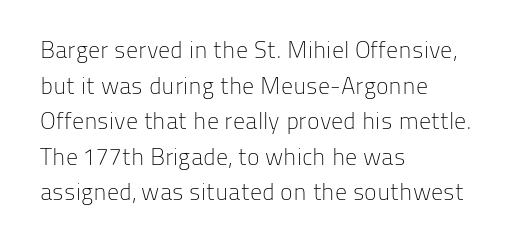
The image shows 24 px text type, upright; set left-aligned, normal line spacing (1.48x), normal letter spacing, not underlined.
